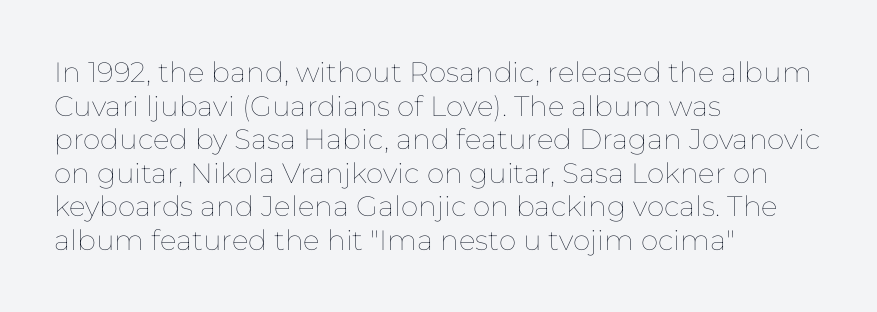
Q: Is the text bold? A: No.
Q: Is the text italic (slanted)? A: No, it is upright.
Q: Is the text underlined? A: No.
Q: How is the paragraph aligned? A: Left-aligned.
Q: Is the spacing between letters normal or unusually wide? A: Normal.
Q: Width (condensed, normal, or wide)? A: Normal.
Q: Stroke contrast? A: Low.
Q: x-height? A: Medium.
Q: Monospaced? A: No.
